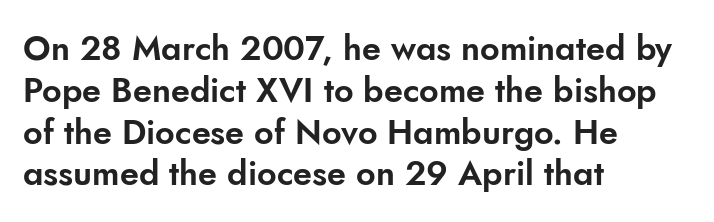
This sample uses an upright cut, with every glyph sitting square on the baseline. Classification — sans serif. The foot of each line stays bare and open. The face used here is rendered with its standard letterfit. Varying glyph widths throughout — classic text-font behaviour. Line starts are locked; line ends wander.
